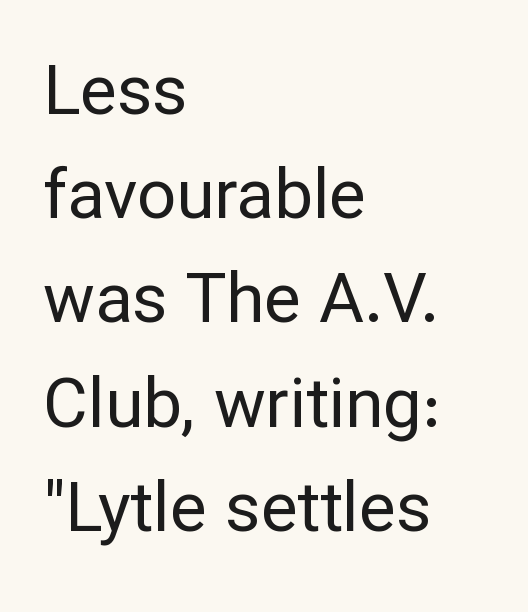
{"serif": "no", "italic": "no", "bold": "no", "weight": "regular", "width": "normal", "stroke_contrast": "low", "x_height": "medium", "monospaced": "no", "underline": "no", "align": "left", "line_spacing": "normal", "line_spacing_ratio": 1.51, "letter_spacing": "normal", "letter_spacing_em": 0.0, "glyph_px": 69}
